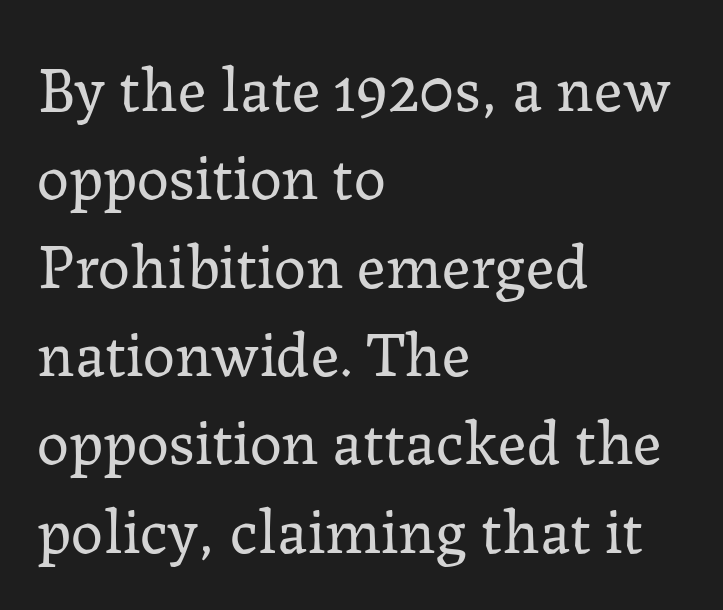
Q: Is the text bold? A: No.
Q: Is the text italic (slanted)? A: No, it is upright.
Q: Is the typeface a serif or a sans-serif typeface? A: Serif.
Q: Is the text underlined? A: No.
Q: How is the paragraph aligned? A: Left-aligned.
Q: Is the spacing between letters normal or unusually wide? A: Normal.
Q: Is the spacing between lines tight, normal or loose? A: Normal.
Q: Width (condensed, normal, or wide)? A: Normal.
Q: Stroke contrast? A: Low.
Q: x-height? A: Medium.
Q: Monospaced? A: No.
